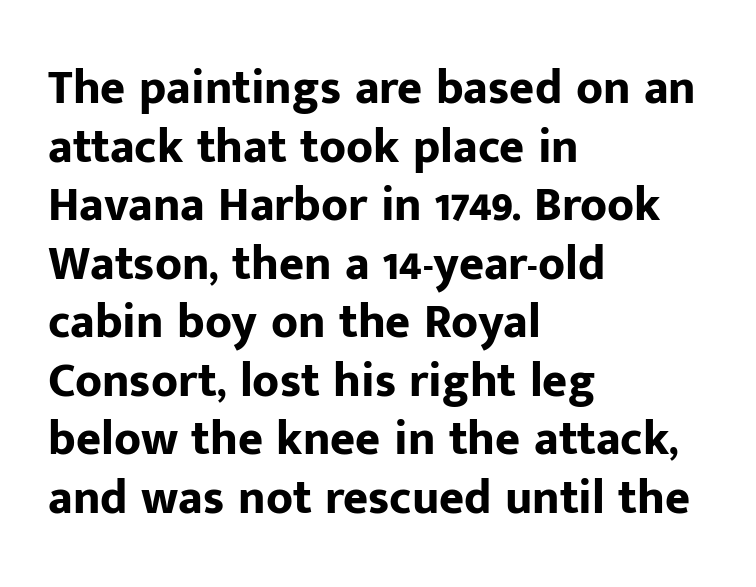
This is heavy type, rendered in bold. Character widths vary here, with narrow letters taking less room than wide ones. Serif or sans? Sans — the stroke terminals are bare. Unlike italic type, these characters show no tilt at all.
